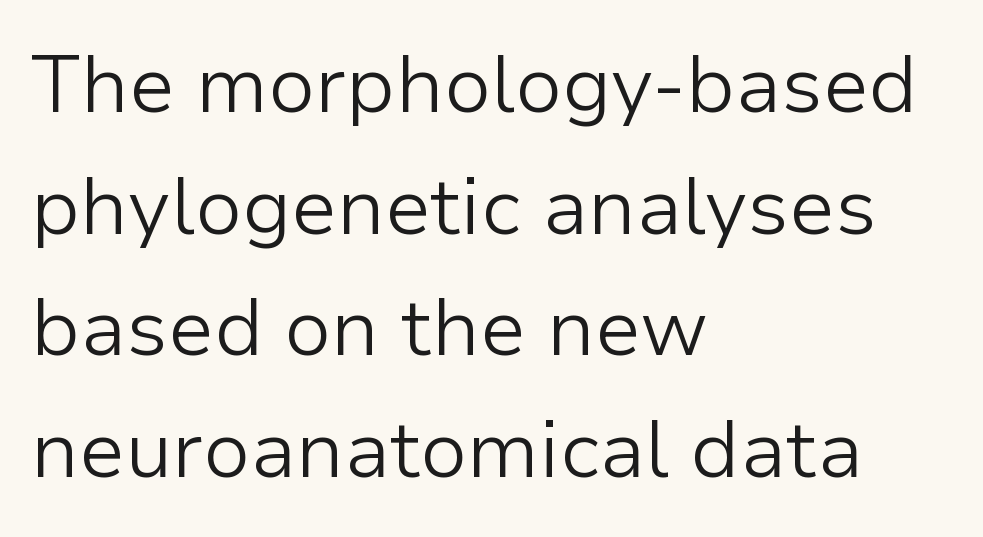
Q: Is the text bold? A: No.
Q: Is the text italic (slanted)? A: No, it is upright.
Q: Is the typeface a serif or a sans-serif typeface? A: Sans-serif.
Q: Is the text underlined? A: No.
Q: How is the paragraph aligned? A: Left-aligned.
Q: Is the spacing between letters normal or unusually wide? A: Normal.
Q: Is the spacing between lines tight, normal or loose? A: Normal.
Q: Width (condensed, normal, or wide)? A: Normal.
Q: Stroke contrast? A: Low.
Q: x-height? A: Medium.
Q: Monospaced? A: No.
